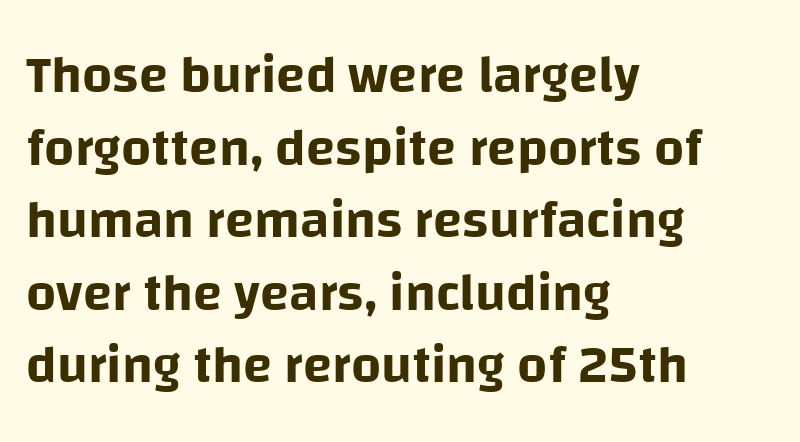
Q: Is the text italic (slanted)? A: No, it is upright.
Q: Is the typeface a serif or a sans-serif typeface? A: Sans-serif.
Q: Is the text underlined? A: No.
Q: How is the paragraph aligned? A: Left-aligned.
Q: Is the spacing between letters normal or unusually wide? A: Normal.
Q: Is the spacing between lines tight, normal or loose? A: Normal.
Q: Width (condensed, normal, or wide)? A: Normal.
Q: Stroke contrast? A: Low.
Q: x-height? A: Large.
Q: Monospaced? A: No.
